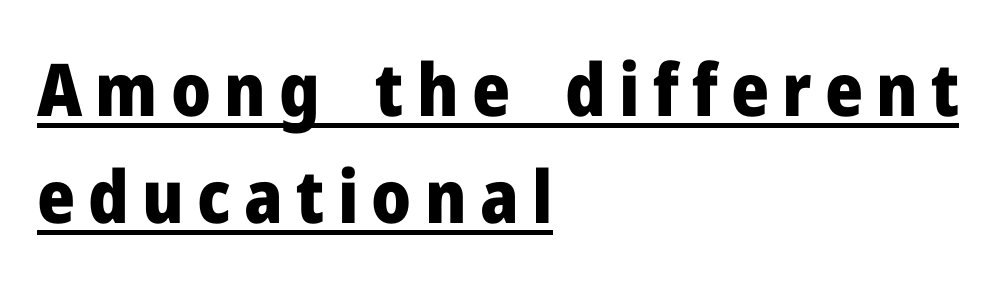
Q: Is the text bold? A: Yes.
Q: Is the text italic (slanted)? A: No, it is upright.
Q: Is the typeface a serif or a sans-serif typeface? A: Sans-serif.
Q: Is the text underlined? A: Yes.
Q: How is the paragraph aligned? A: Left-aligned.
Q: Is the spacing between lines tight, normal or loose? A: Normal.
Q: Width (condensed, normal, or wide)? A: Normal.
Q: Stroke contrast? A: Low.
Q: x-height? A: Medium.
Q: Monospaced? A: No.
